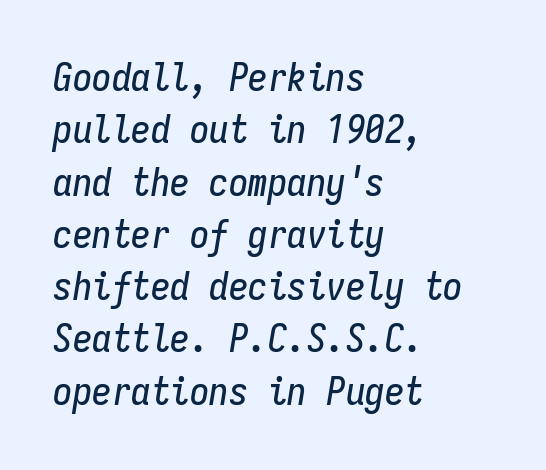
Q: Is the text italic (slanted)? A: Yes, it leans right by about 9 degrees.
Q: Is the text underlined? A: No.
Q: How is the paragraph aligned? A: Left-aligned.
Q: Is the spacing between letters normal or unusually wide? A: Normal.
Q: Is the spacing between lines tight, normal or loose? A: Normal.
Q: Width (condensed, normal, or wide)? A: Condensed.
Q: Stroke contrast? A: Low.
Q: x-height? A: Medium.
Q: Monospaced? A: Yes.
